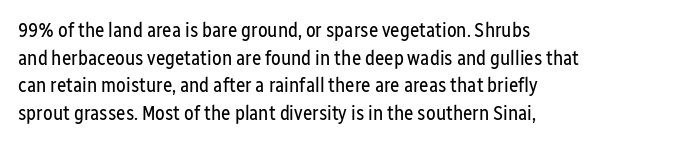
Q: Is the text bold? A: No.
Q: Is the text italic (slanted)? A: No, it is upright.
Q: Is the text underlined? A: No.
Q: How is the paragraph aligned? A: Left-aligned.
Q: Is the spacing between letters normal or unusually wide? A: Normal.
Q: Is the spacing between lines tight, normal or loose? A: Normal.
